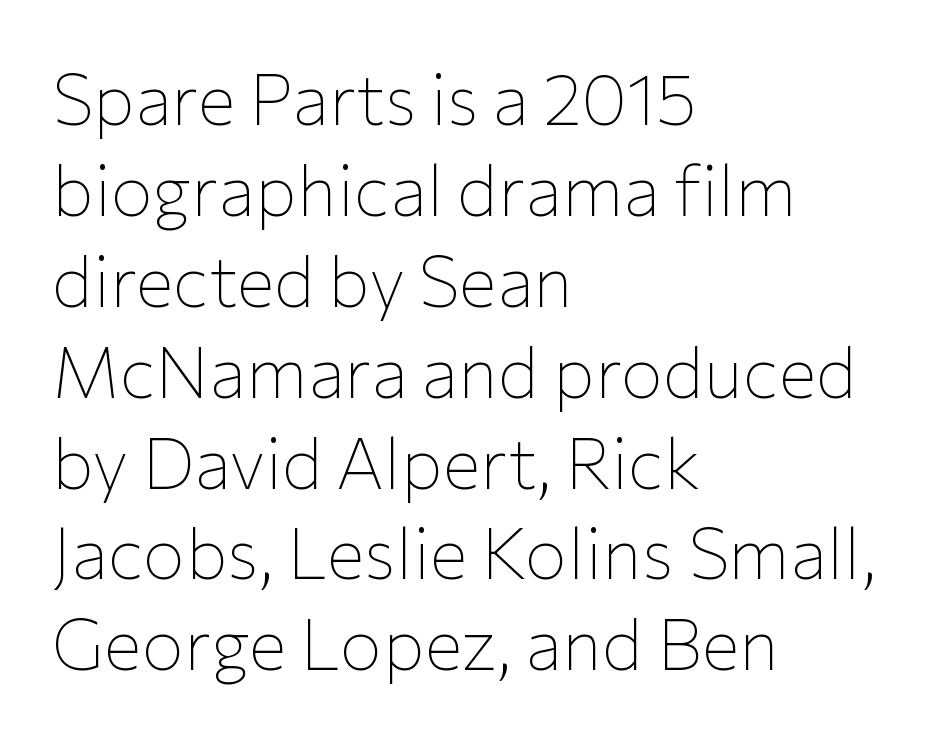
{"serif": "no", "italic": "no", "bold": "no", "weight": "thin", "width": "normal", "stroke_contrast": "low", "x_height": "medium", "monospaced": "no", "underline": "no", "align": "left", "line_spacing": "normal", "line_spacing_ratio": 1.28, "letter_spacing": "normal", "letter_spacing_em": 0.0, "glyph_px": 71}
